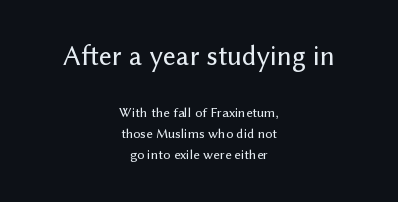
{"serif": "no", "italic": "no", "width": "normal", "stroke_contrast": "low", "x_height": "medium", "monospaced": "no", "underline": "no", "align": "center", "line_spacing": "normal", "line_spacing_ratio": 1.51, "letter_spacing": "normal", "letter_spacing_em": 0.0, "larger_block": "first", "size_ratio": 2.0, "glyph_px": 28}
